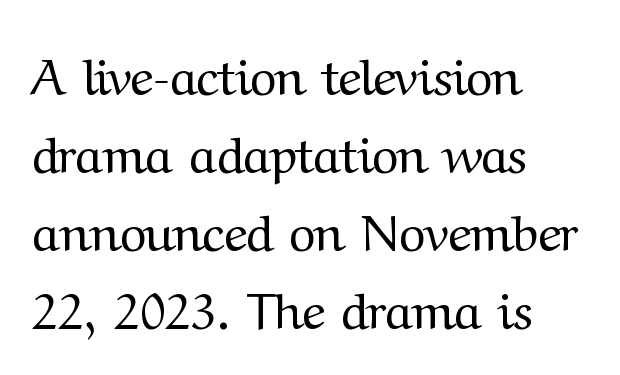
{"serif": "yes", "italic": "no", "bold": "no", "weight": "regular", "width": "normal", "stroke_contrast": "medium", "x_height": "medium", "monospaced": "no", "underline": "no", "align": "left", "line_spacing": "normal", "line_spacing_ratio": 1.53, "letter_spacing": "normal", "letter_spacing_em": 0.0, "glyph_px": 51}
